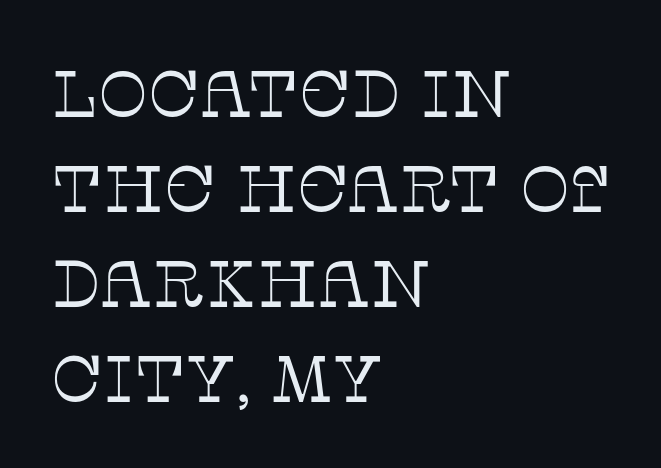
The image shows 66 px thin serif type, upright; set left-aligned, normal line spacing (1.44x), normal letter spacing, not underlined; low stroke contrast and a large x-height.
